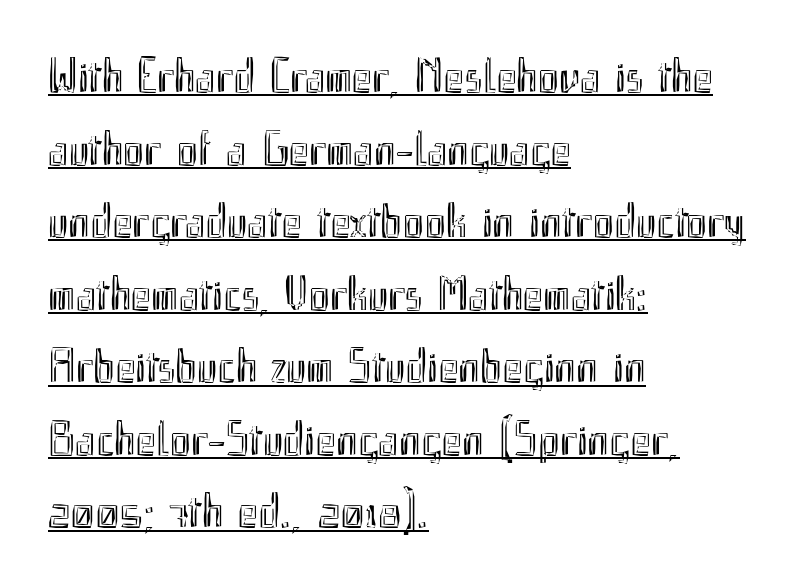
The passage shown stacks its lines at a standard gap. Here the glyphs are tracked normally, forming tight word shapes. The rendering uses natural spacing where letterforms have individual widths. The lines are quadded left. If you drew a line through each stem, it would be perfectly vertical. The rendering uses the underline text-decoration.
